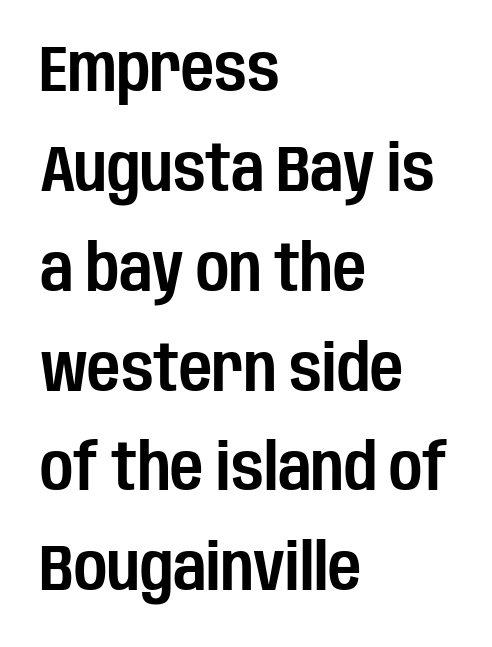
The image shows 64 px condensed sans-serif type, upright; set left-aligned, normal line spacing (1.56x), normal letter spacing, not underlined; low stroke contrast and a large x-height.
